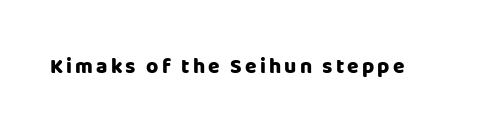
{"italic": "no", "bold": "yes", "underline": "no", "glyph_px": 21}
